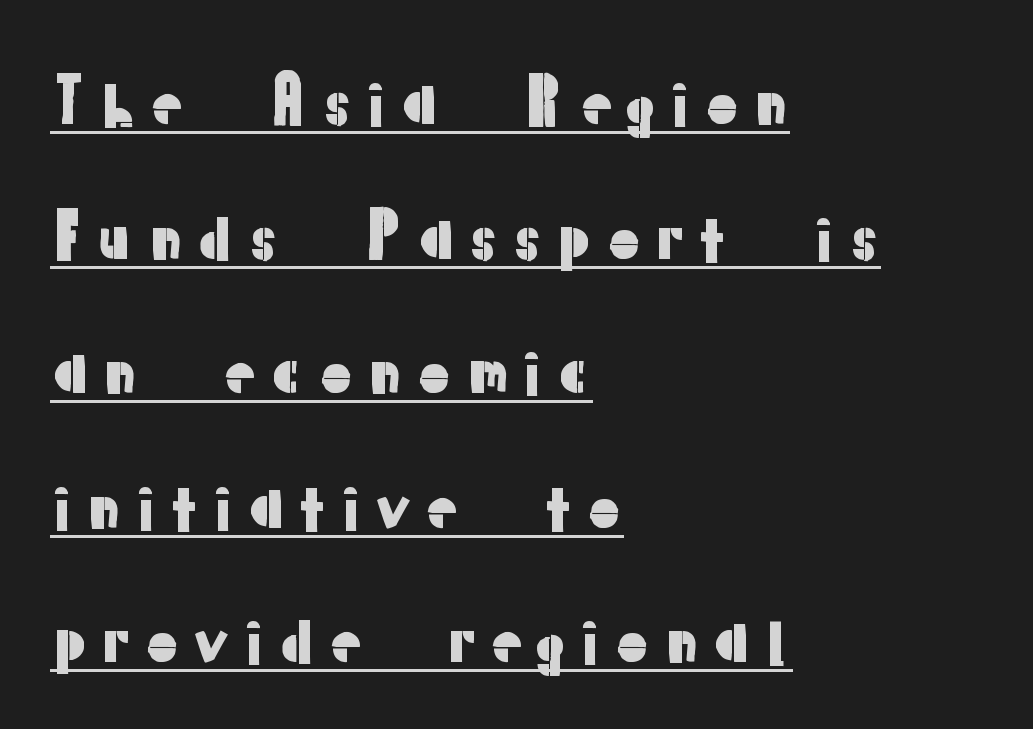
Q: Is the text italic (slanted)? A: No, it is upright.
Q: Is the typeface a serif or a sans-serif typeface? A: Sans-serif.
Q: Is the text underlined? A: Yes.
Q: How is the paragraph aligned? A: Left-aligned.
Q: Is the spacing between lines tight, normal or loose? A: Loose.
Q: Width (condensed, normal, or wide)? A: Normal.
Q: Stroke contrast? A: Low.
Q: x-height? A: Medium.
Q: Monospaced? A: No.
